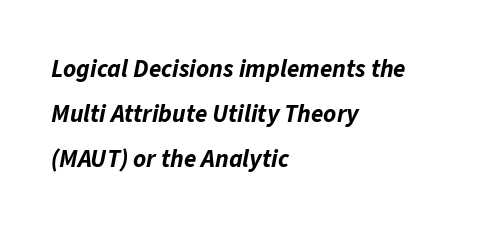
Q: Is the text bold? A: Yes.
Q: Is the text italic (slanted)? A: Yes, it leans right by about 11 degrees.
Q: Is the text underlined? A: No.
Q: How is the paragraph aligned? A: Left-aligned.
Q: Is the spacing between letters normal or unusually wide? A: Normal.
